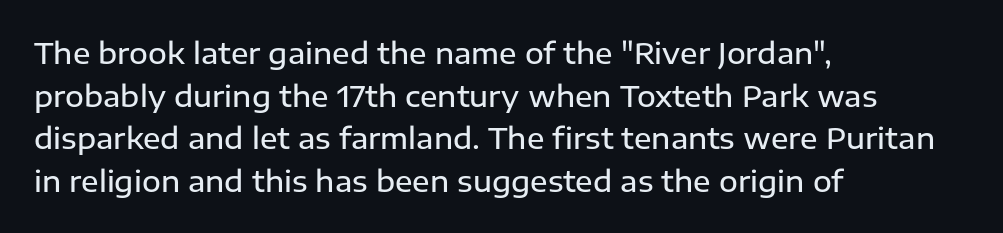
Q: Is the text bold? A: Semi-bold.
Q: Is the text italic (slanted)? A: No, it is upright.
Q: Is the typeface a serif or a sans-serif typeface? A: Sans-serif.
Q: Is the text underlined? A: No.
Q: How is the paragraph aligned? A: Left-aligned.
Q: Is the spacing between letters normal or unusually wide? A: Normal.
Q: Is the spacing between lines tight, normal or loose? A: Normal.
Q: Width (condensed, normal, or wide)? A: Normal.
Q: Stroke contrast? A: Low.
Q: x-height? A: Medium.
Q: Monospaced? A: No.
